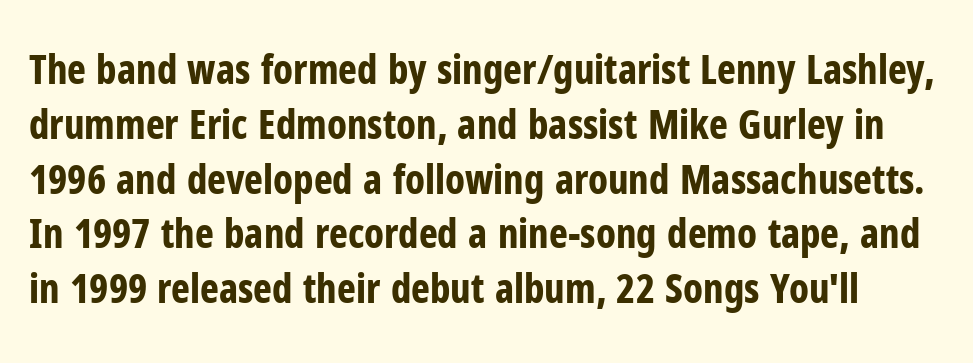
The image shows 40 px bold, condensed sans-serif type, upright; set normal line spacing (1.37x), normal letter spacing, not underlined; low stroke contrast and a medium x-height.
